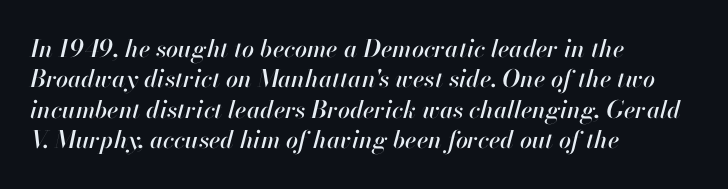
The image shows 24 px text type, italic (leaning right); set left-aligned, normal line spacing (1.27x), normal letter spacing, not underlined.
